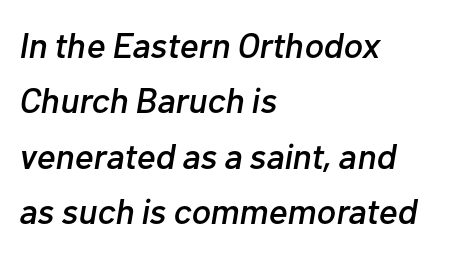
The image shows 36 px text type, italic (leaning right); set left-aligned, normal line spacing (1.54x), normal letter spacing, not underlined; low stroke contrast and a medium x-height.
